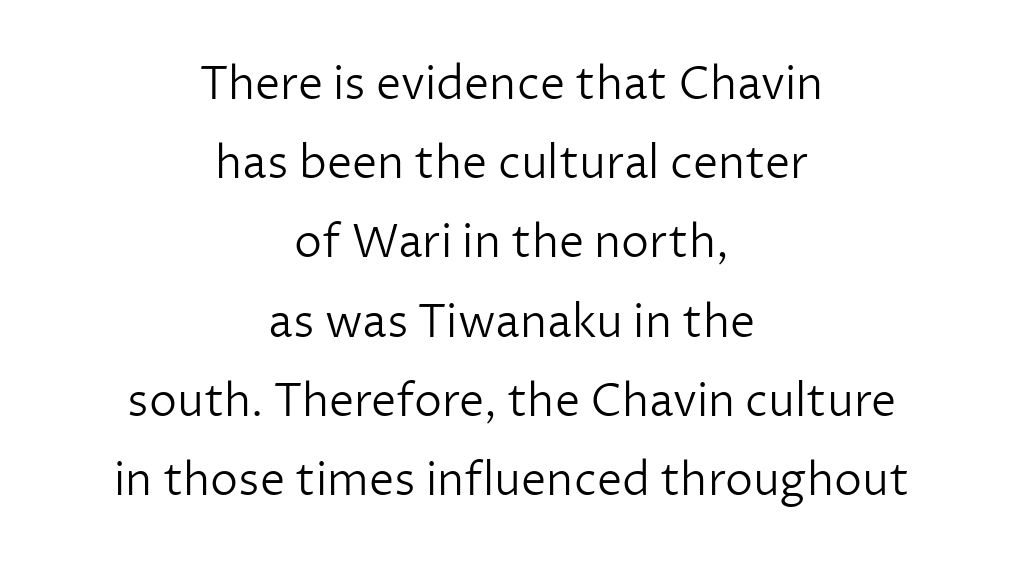
Between one letter and the next there's only the usual sliver of space. Notice how the passage keeps no hard edge, just a central spine. A roman cut, with each character standing at attention. The strip under each line holds only bare page. Unbolded letterforms with no extra heft. This sample has the flowing, uneven cadence of proportional lettering.
